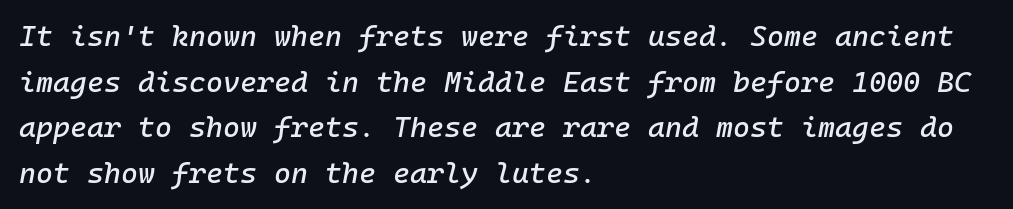
Decoration check: the copy has no underline. Fixed-width glyphs throughout — classic coding-font behaviour. Notice how the stems are inclined rather than vertical — that's the hallmark of italics. These lines keep a tight, regular rhythm from letter to letter. The paragraph has a hard left edge and a soft right edge.
